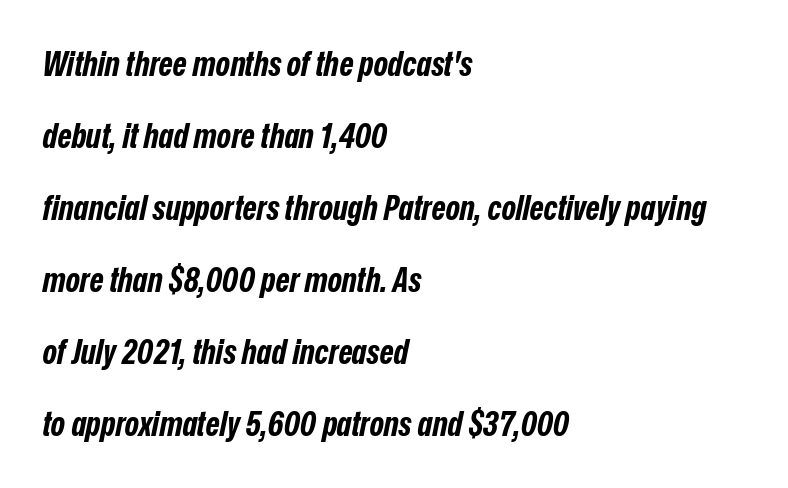
Q: Is the text bold? A: Yes.
Q: Is the text italic (slanted)? A: Yes, it leans right by about 12 degrees.
Q: Is the text underlined? A: No.
Q: How is the paragraph aligned? A: Left-aligned.
Q: Is the spacing between letters normal or unusually wide? A: Normal.
Q: Is the spacing between lines tight, normal or loose? A: Loose.
Q: Width (condensed, normal, or wide)? A: Condensed.
Q: Stroke contrast? A: Low.
Q: x-height? A: Medium.
Q: Monospaced? A: No.
